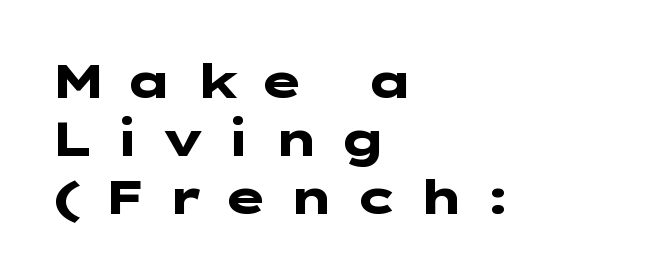
The letters are bold, with thick, heavy strokes. Students, note that the glyphs here are deliberately spaced far apart. The typography opts for an upright posture over an oblique one. This rendering uses left alignment, leaving the right contour irregular.
